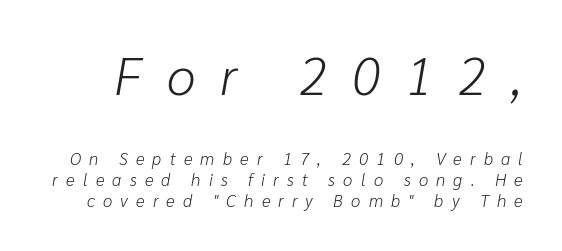
Q: Is the text bold? A: No.
Q: Is the text italic (slanted)? A: Yes, it leans right by about 10 degrees.
Q: Is the text underlined? A: No.
Q: Is the spacing between letters normal or unusually wide? A: Unusually wide.
Q: Is the spacing between lines tight, normal or loose? A: Normal.
Q: Which block of text is set in a larger size, the first (top) or the second (bottom)? A: The first (top) one.
Q: Width (condensed, normal, or wide)? A: Normal.
Q: Stroke contrast? A: Low.
Q: x-height? A: Medium.
Q: Monospaced? A: No.
